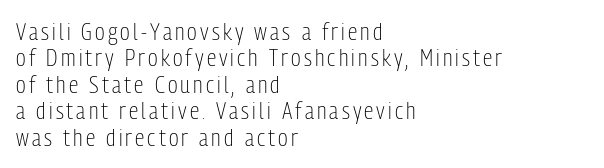
Closely set lines give the paragraph a compact silhouette. This sample is left-justified, so line endings fall wherever the words run out. Every character sits straight up, as roman type does. Each stroke keeps to a modest, everyday thickness or less. Plain, unruled lines of type.
